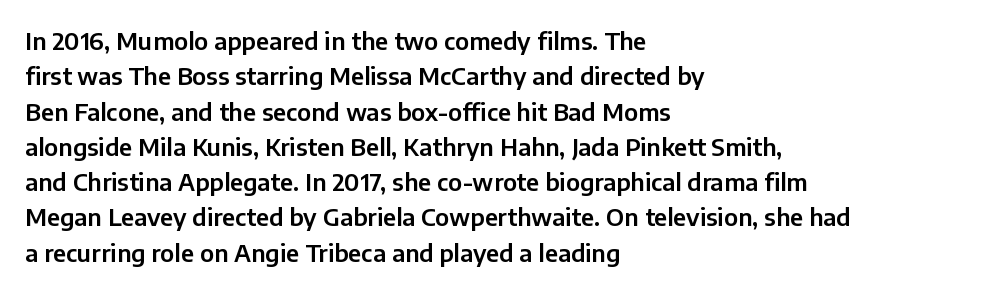
{"italic": "no", "underline": "no", "align": "left", "line_spacing": "normal", "line_spacing_ratio": 1.47, "letter_spacing": "normal", "letter_spacing_em": 0.0, "glyph_px": 24}
